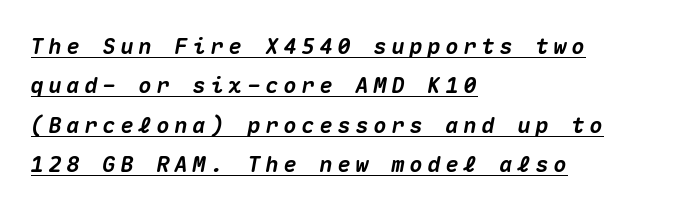
Caption: lettering with a line underneath. Style check: oblique. How heavy is the stroke? Heavy — this is a bold. Tracking here is generous; glyphs stand well apart from one another. These lines are set flush left with a ragged right edge.
